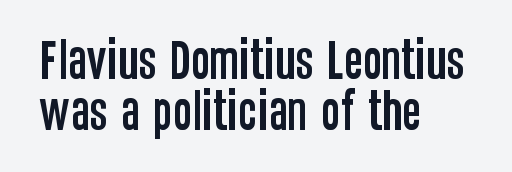
{"serif": "no", "italic": "no", "width": "condensed", "stroke_contrast": "low", "x_height": "large", "monospaced": "no", "underline": "no", "align": "left", "line_spacing": "tight", "line_spacing_ratio": 1.14, "letter_spacing": "normal", "letter_spacing_em": 0.0, "glyph_px": 45}
